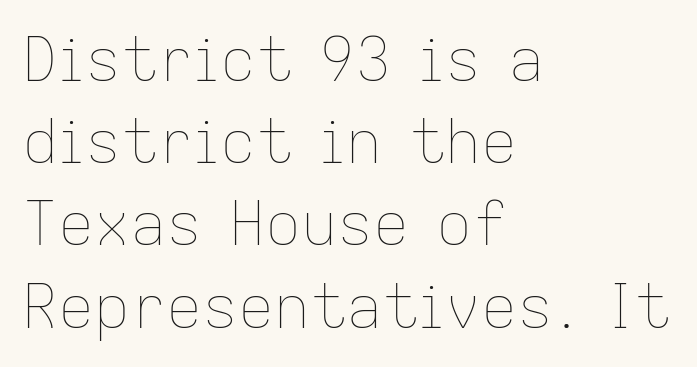
The image shows 60 px thin type, upright; set left-aligned, normal line spacing (1.37x), normal letter spacing, not underlined; low stroke contrast and a medium x-height.
